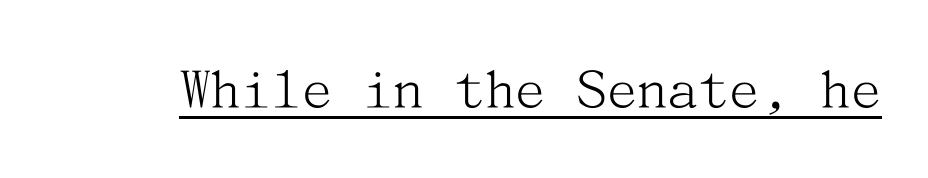
Q: Is the text bold? A: No.
Q: Is the text italic (slanted)? A: No, it is upright.
Q: Is the typeface a serif or a sans-serif typeface? A: Serif.
Q: Is the text underlined? A: Yes.
Q: Is the spacing between letters normal or unusually wide? A: Normal.
Q: Width (condensed, normal, or wide)? A: Normal.
Q: Stroke contrast? A: Medium.
Q: x-height? A: Medium.
